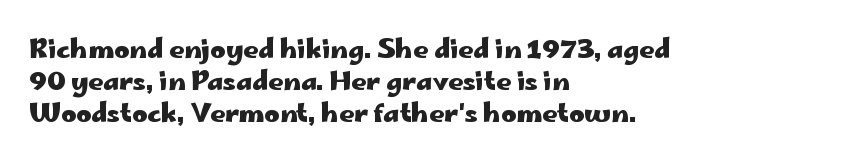
The image shows 26 px bold type, upright; set left-aligned, line spacing 1.23x, normal letter spacing, not underlined.
